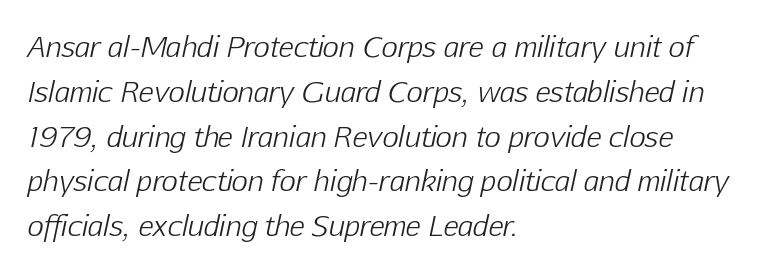
Q: Is the text bold? A: No.
Q: Is the text italic (slanted)? A: Yes, it leans right by about 12 degrees.
Q: Is the text underlined? A: No.
Q: How is the paragraph aligned? A: Left-aligned.
Q: Is the spacing between letters normal or unusually wide? A: Normal.
Q: Is the spacing between lines tight, normal or loose? A: Normal.
Q: Width (condensed, normal, or wide)? A: Normal.
Q: Stroke contrast? A: Low.
Q: x-height? A: Medium.
Q: Monospaced? A: No.
